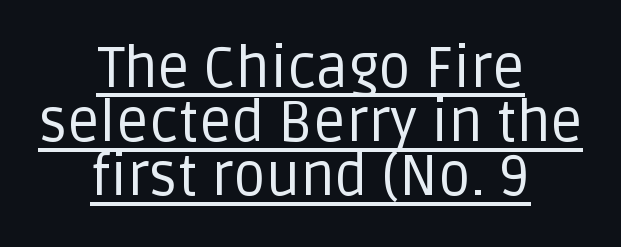
This rendering employs a face without finishing strokes, i.e., a sans-serif. The face used here is proportionally spaced, like ordinary book or web type. Is the block centered? Yes — each line is placed symmetrically about the middle. Each stroke keeps to a modest, everyday thickness or less. This rendering features underlined lettering. Honestly, the letter spacing is just normal — you wouldn't notice it.
